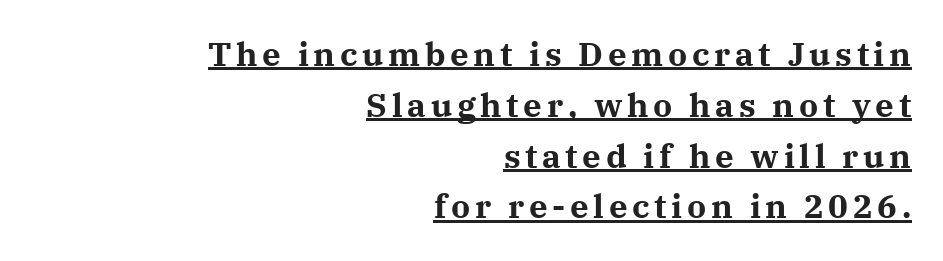
Check where the strokes stop: tiny serifs finish them off. Typesetter's note: full bold, strokes at maximum text heaviness. The lines in this sample share a right terminus and differ only in where they begin. Note the varied advance widths — an 'i' is clearly narrower than an 'm'. Upright lettering throughout. The typesetter has applied underlining to the passage shown.
